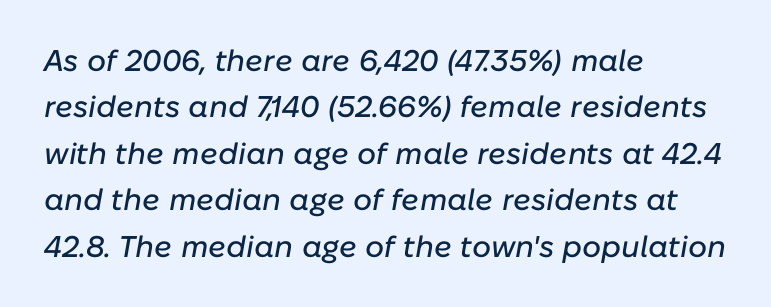
The image shows 30 px text type, italic (leaning right); set left-aligned, normal line spacing (1.55x), normal letter spacing, not underlined; low stroke contrast and a medium x-height.
